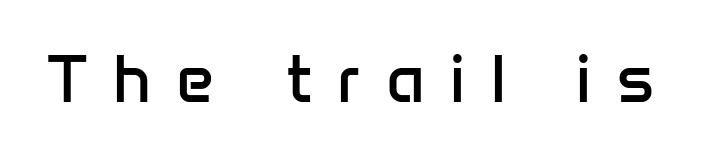
{"serif": "no", "italic": "no", "bold": "no", "weight": "regular", "width": "normal", "stroke_contrast": "low", "x_height": "medium", "monospaced": "no", "underline": "no", "letter_spacing": "wide", "letter_spacing_em": 0.38, "glyph_px": 67}
